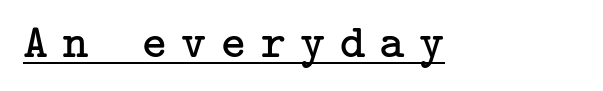
{"serif": "yes", "italic": "no", "bold": "no", "weight": "regular", "width": "normal", "stroke_contrast": "low", "x_height": "medium", "underline": "yes", "letter_spacing": "wide", "letter_spacing_em": 0.3, "glyph_px": 48}
